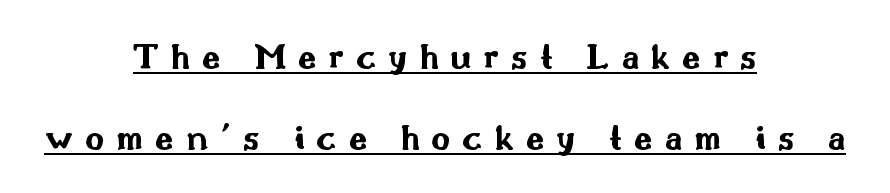
The image shows 37 px bold, wide sans-serif type, upright; set centered, loose line spacing (2.2x), unusually wide letter spacing (+0.33 em), underlined; medium stroke contrast and a small x-height.
